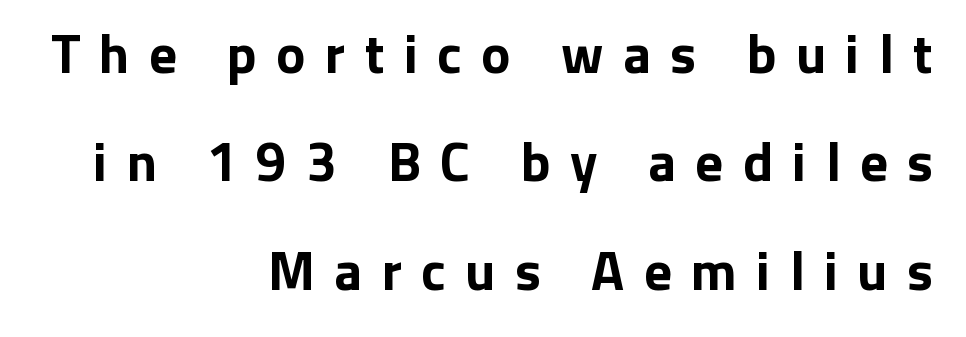
The image shows 55 px bold sans-serif type, upright; set right-aligned, loose line spacing (1.97x), unusually wide letter spacing (+0.35 em), not underlined; low stroke contrast and a medium x-height.
